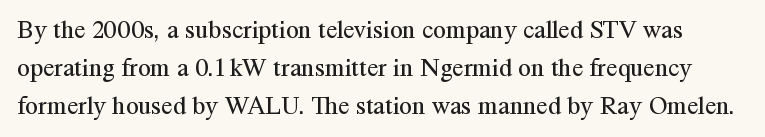
{"italic": "no", "bold": "no", "underline": "no", "line_spacing": "normal", "line_spacing_ratio": 1.46, "letter_spacing": "normal", "letter_spacing_em": 0.0, "glyph_px": 26}
